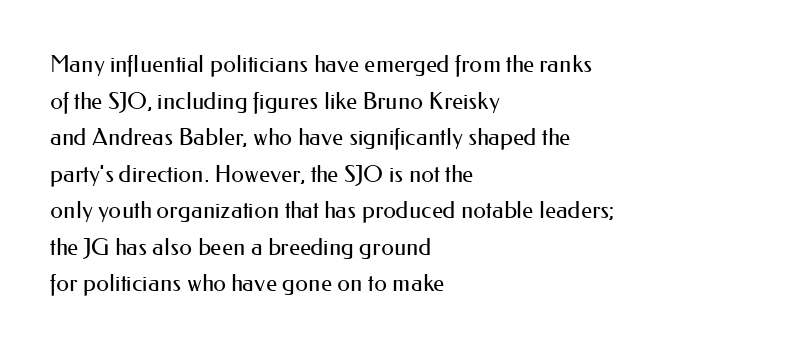
Notice how descenders clear the ascenders below comfortably — that's standard leading. Heft: none added — not bold. Posture: upright roman. The tracking reads as untouched default to a designer's eye. If you drew a ruler down the left edge, every line would touch it.
